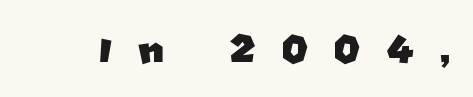
The image shows 52 px sans-serif type; set unusually wide letter spacing (+0.49 em), not underlined; low stroke contrast and a large x-height.
